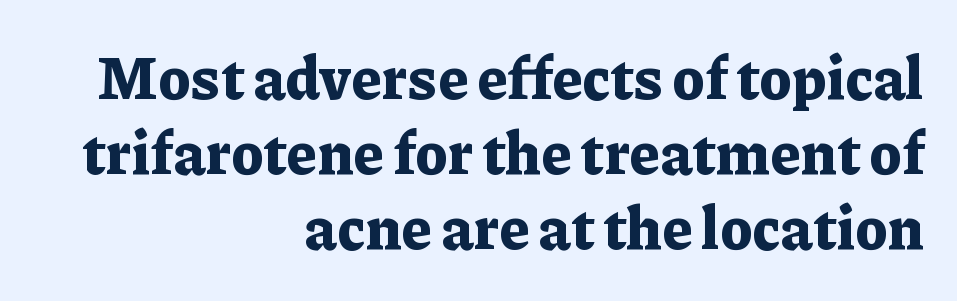
These lines are composed in type with serifs. The type is set solid horizontally, with unmodified tracking. A dark, heavy texture on the line: the type is bold. Words float on clear page, feet unadorned. Posture: straight, roman, zero tilt.
